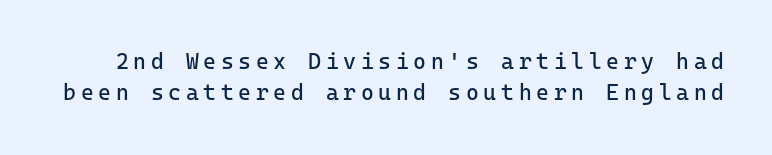
The image shows 22 px text type, upright; set normal line spacing (1.42x), unusually wide letter spacing (+0.21 em), not underlined.
